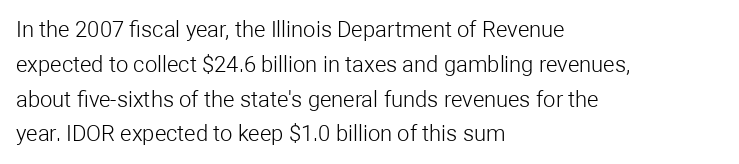
All the whitespace from short lines collects on the right. No extra tracking has been applied to these lines. Characters remain perfectly vertical along every line. The space beneath each line is pristine and unruled. Vertical stems look standard width or narrower in stroke.
